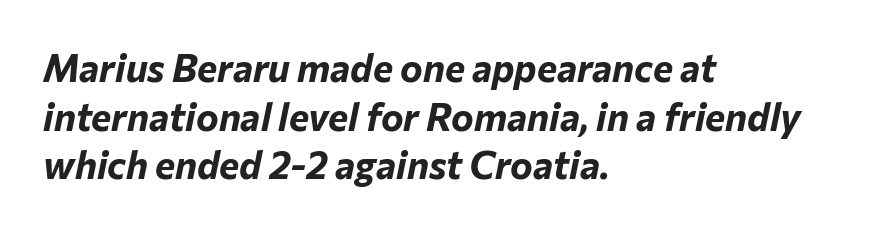
How heavy is the stroke? Heavy — this is a bold. You can tell it's italic because the verticals aren't actually vertical. The type is set solid horizontally, with unmodified tracking. The area under the type is left untouched. The rendering uses a moderate line-height, typical for paragraphs. Varying glyph widths throughout — classic text-font behaviour.
